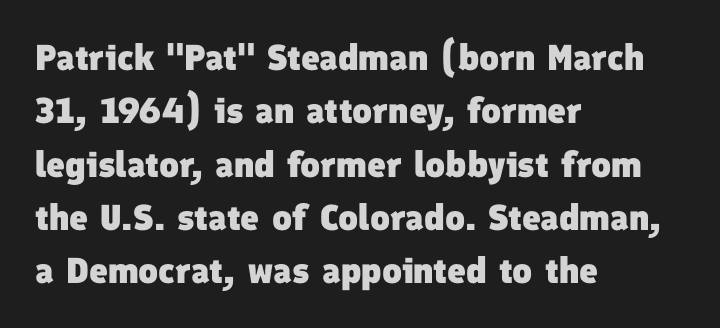
Q: Is the text bold? A: Yes.
Q: Is the typeface a serif or a sans-serif typeface? A: Sans-serif.
Q: Is the text underlined? A: No.
Q: How is the paragraph aligned? A: Left-aligned.
Q: Is the spacing between letters normal or unusually wide? A: Normal.
Q: Is the spacing between lines tight, normal or loose? A: Normal.
Q: Width (condensed, normal, or wide)? A: Normal.
Q: Stroke contrast? A: Low.
Q: x-height? A: Medium.
Q: Monospaced? A: No.
